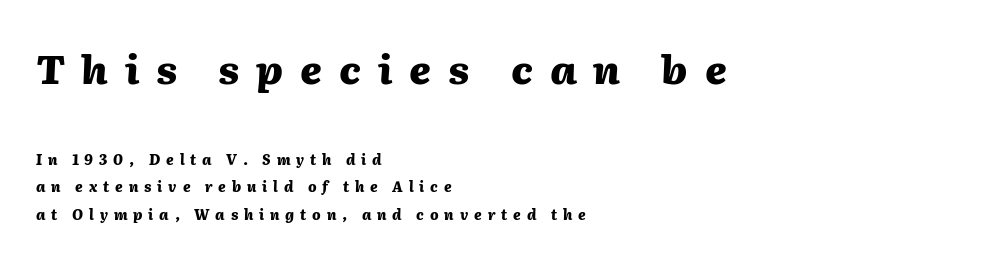
The image shows 40 px heavy type, italic (leaning right); set left-aligned, loose line spacing (1.99x), unusually wide letter spacing (+0.42 em), not underlined; the first (top) block is 2.86x larger; medium stroke contrast and a medium x-height.
